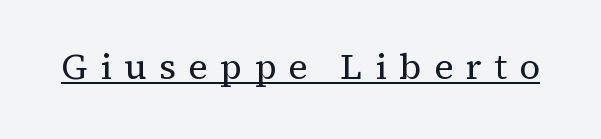
Somebody hit Ctrl+U on this one — the words are underlined. The face used here is rendered with a markedly widened letterfit. The lettering stays uniformly vertical, giving the passage a roman look. The face looks like a standard text weight, possibly lighter. The face used here is seriffed, in the tradition of book romans. Looks like regular typesetting: each glyph gets only the width it needs.
